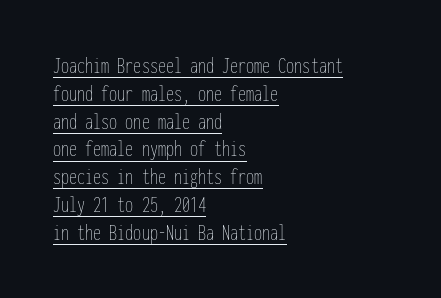
This sample uses an upright cut, with every glyph sitting square on the baseline. The type is set solid horizontally, with unmodified tracking. Nothing heavy about these letters — not bold at all. Like a heading marked for emphasis, these lines bear an underscore. One-word summary of the alignment: left.
